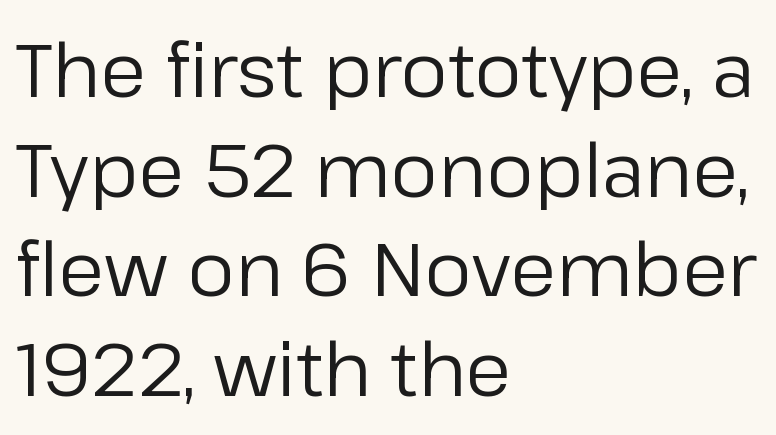
Proportional: the letters do not fall into vertical columns. Decoration check: the copy has no underline. Serif or sans? Sans — the stroke terminals are bare. The axis of the letterforms is exactly vertical. Bold? No — there's no thickening of the strokes.
